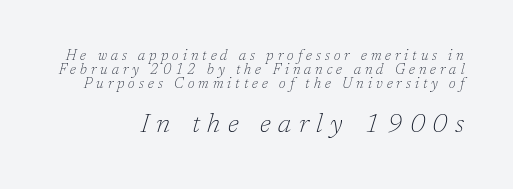
{"italic": "yes", "lean": "right", "slant_degrees": 17, "bold": "no", "underline": "no", "line_spacing": "tight", "line_spacing_ratio": 1.01, "letter_spacing": "wide", "letter_spacing_em": 0.29, "larger_block": "second", "size_ratio": 1.86, "glyph_px": 26}
